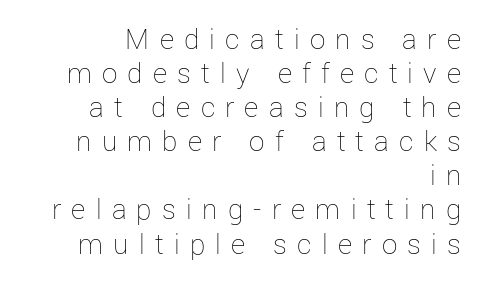
Very little white space separates one row of letters from the next. Every row of glyphs terminates at an identical x-position on the right. Summary of weight: not heavy and not bold. The gap between lines stays unmarked.
